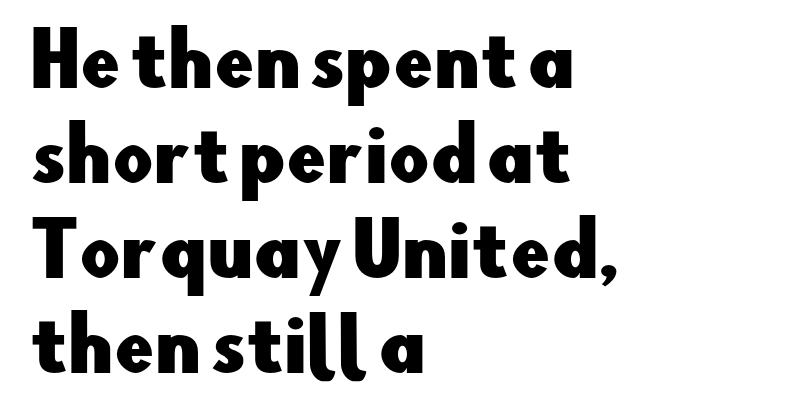
The image shows 71 px sans-serif type, upright; set left-aligned, normal line spacing (1.34x), normal letter spacing, not underlined; low stroke contrast and a small x-height.
